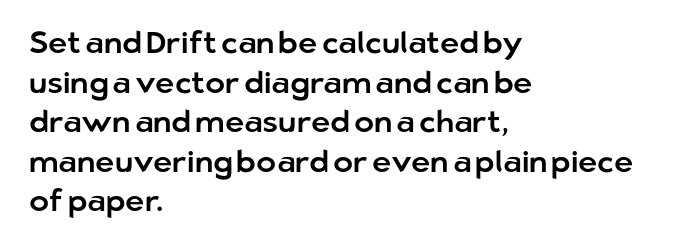
The image shows 30 px sans-serif type, upright; set left-aligned, normal line spacing (1.32x), normal letter spacing, not underlined; low stroke contrast and a medium x-height.
